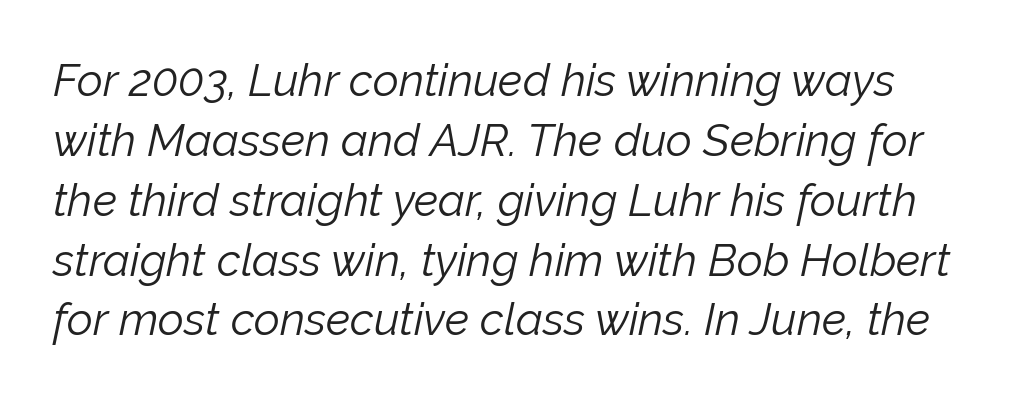
The image shows 45 px light type, italic (leaning right); set normal line spacing (1.33x), normal letter spacing, not underlined; low stroke contrast and a medium x-height.
